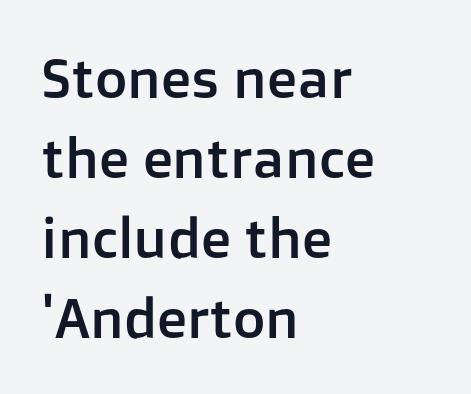
Q: Is the text italic (slanted)? A: No, it is upright.
Q: Is the typeface a serif or a sans-serif typeface? A: Sans-serif.
Q: Is the text underlined? A: No.
Q: How is the paragraph aligned? A: Left-aligned.
Q: Is the spacing between letters normal or unusually wide? A: Normal.
Q: Is the spacing between lines tight, normal or loose? A: Normal.
Q: Width (condensed, normal, or wide)? A: Normal.
Q: Stroke contrast? A: Low.
Q: x-height? A: Medium.
Q: Monospaced? A: No.
